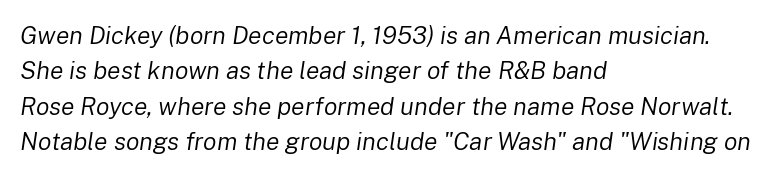
The image shows 25 px text type, italic (leaning right); set left-aligned, normal line spacing (1.42x), normal letter spacing, not underlined.
